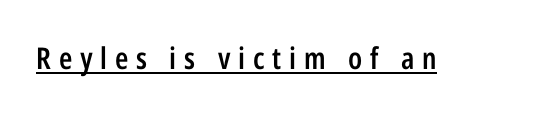
The passage shown has open, widely tracked lettering throughout. Is this a fixed-width face? No — the glyphs have proportional, varying widths. Beneath each row of characters lies a ruled line. These lines were composed using upright roman letters. The face used here is a sans, in the tradition of grotesques and geometrics.
